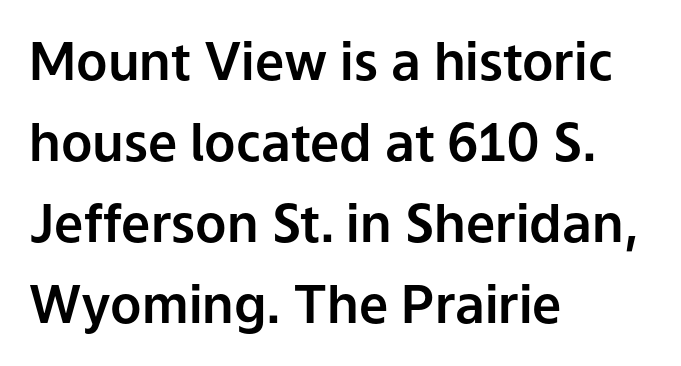
The image shows 52 px sans-serif type, upright; set left-aligned, normal line spacing (1.56x), normal letter spacing, not underlined; low stroke contrast and a medium x-height.
